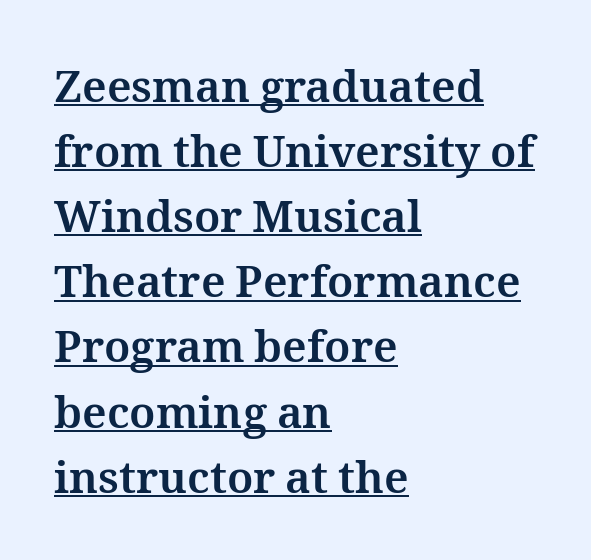
The image shows 44 px bold type, upright; set left-aligned, normal line spacing (1.48x), normal letter spacing, underlined; medium stroke contrast and a medium x-height.
